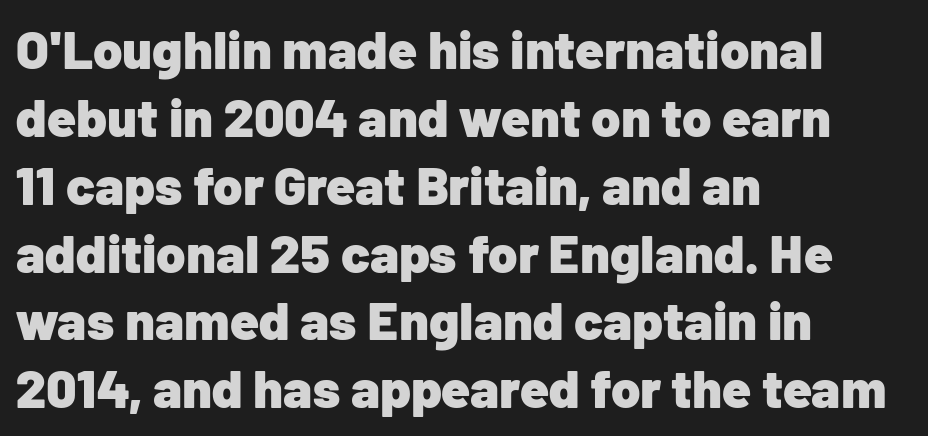
Q: Is the text bold? A: Yes.
Q: Is the text italic (slanted)? A: No, it is upright.
Q: Is the typeface a serif or a sans-serif typeface? A: Sans-serif.
Q: Is the text underlined? A: No.
Q: How is the paragraph aligned? A: Left-aligned.
Q: Is the spacing between letters normal or unusually wide? A: Normal.
Q: Is the spacing between lines tight, normal or loose? A: Normal.
Q: Width (condensed, normal, or wide)? A: Normal.
Q: Stroke contrast? A: Low.
Q: x-height? A: Medium.
Q: Monospaced? A: No.
